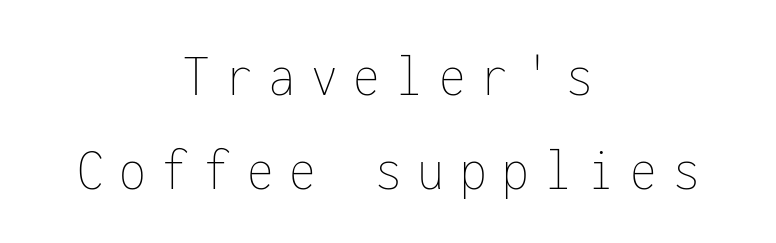
Q: Is the text bold? A: No.
Q: Is the text italic (slanted)? A: No, it is upright.
Q: Is the text underlined? A: No.
Q: How is the paragraph aligned? A: Centered.
Q: Is the spacing between letters normal or unusually wide? A: Unusually wide.
Q: Is the spacing between lines tight, normal or loose? A: Normal.
Q: Width (condensed, normal, or wide)? A: Condensed.
Q: Stroke contrast? A: Low.
Q: x-height? A: Medium.
Q: Monospaced? A: Yes.
